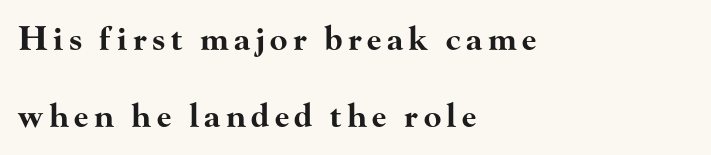
The image shows 32 px bold, wide serif type, upright; set left-aligned, loose line spacing (2.4x), not underlined; high stroke contrast and a small x-height.
